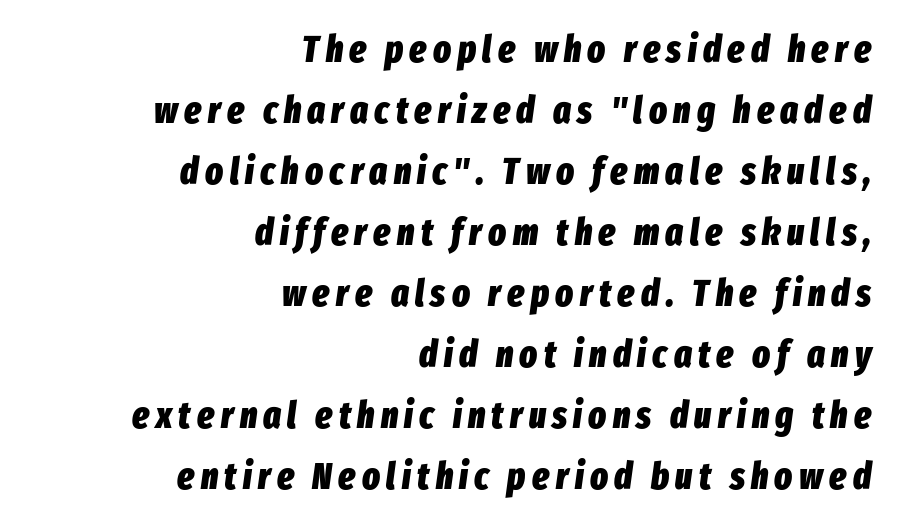
{"italic": "yes", "lean": "right", "slant_degrees": 8, "bold": "yes", "weight": "heavy", "width": "condensed", "stroke_contrast": "low", "x_height": "medium", "monospaced": "no", "underline": "no", "align": "right", "line_spacing": "normal", "line_spacing_ratio": 1.65, "glyph_px": 37}
